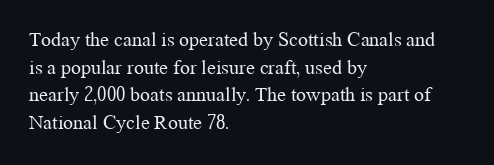
{"italic": "no", "bold": "no", "underline": "no", "align": "left", "line_spacing": "normal", "line_spacing_ratio": 1.38, "letter_spacing": "normal", "letter_spacing_em": 0.0, "glyph_px": 20}
